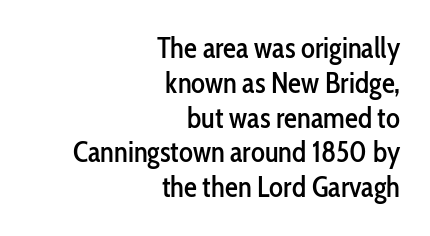
The image shows 29 px condensed sans-serif type, upright; set right-aligned, line spacing 1.2x, normal letter spacing, not underlined; low stroke contrast and a medium x-height.
